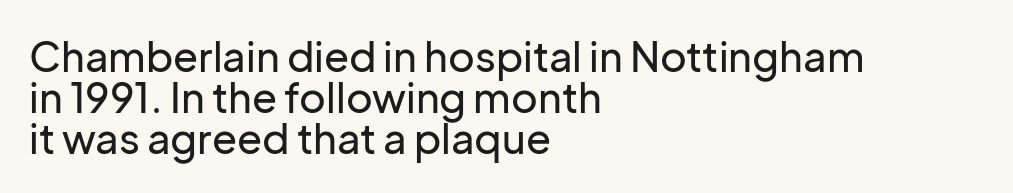
The image shows 41 px sans-serif type, upright; set left-aligned, tight line spacing (1.0x), normal letter spacing, not underlined; low stroke contrast and a medium x-height.
